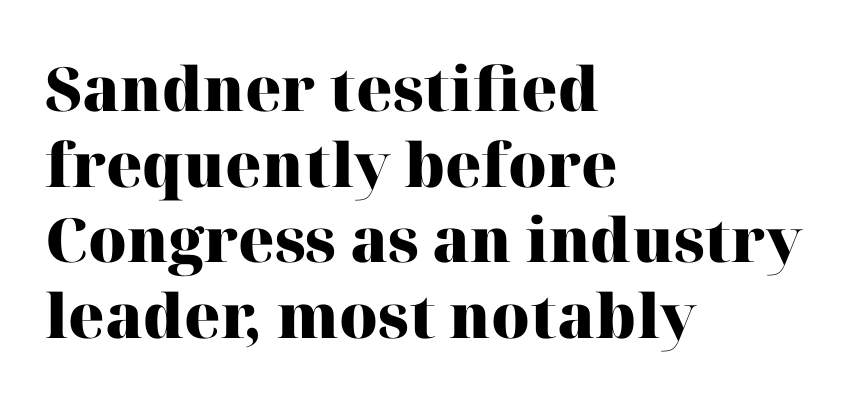
The image shows 61 px heavy serif type, upright; set left-aligned, line spacing 1.24x, normal letter spacing, not underlined; high stroke contrast and a medium x-height.
